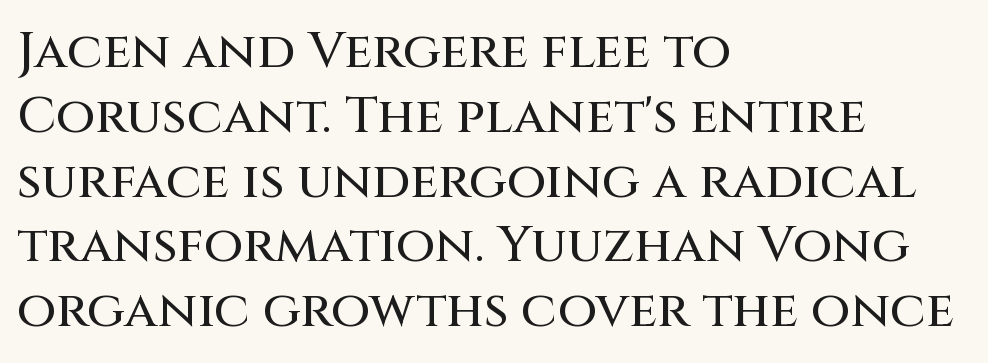
The passage shown is typeset with a sans-serif family. Rows of type keep a routine distance in the vertical direction. Teacher's note: observe the even left margin — that is flush-left alignment. It's the straight-up-and-down kind of type. Is this a fixed-width face? No — the glyphs have proportional, varying widths.
